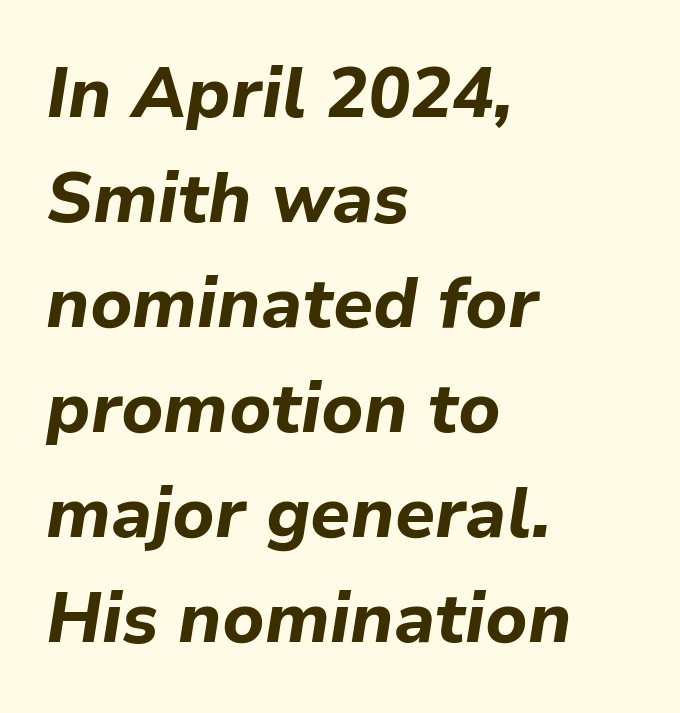
{"italic": "yes", "lean": "right", "slant_degrees": 9, "bold": "yes", "weight": "bold", "width": "normal", "stroke_contrast": "low", "x_height": "medium", "monospaced": "no", "underline": "no", "align": "left", "line_spacing": "normal", "line_spacing_ratio": 1.5, "letter_spacing": "normal", "letter_spacing_em": 0.0, "glyph_px": 70}
